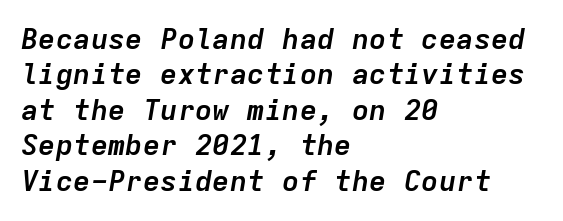
The image shows 29 px semibold type, italic (leaning right), monospaced; set left-aligned, line spacing 1.22x, normal letter spacing, not underlined; low stroke contrast and a medium x-height.
